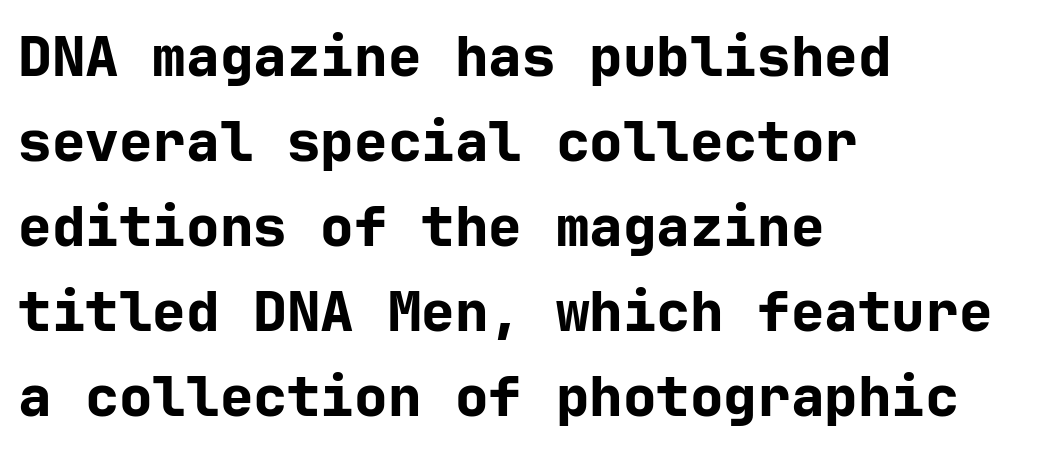
The axis of the letterforms is exactly vertical. A typesetter would label this face a sans. The line-height multiplier appears to be the usual default. Look at the stroke-to-counter ratio: heavy, a bold. Leftover space on each line is placed entirely after the last word.
